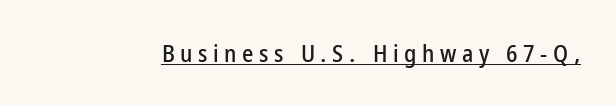
Q: Is the text italic (slanted)? A: No, it is upright.
Q: Is the text underlined? A: Yes.
Q: Is the spacing between letters normal or unusually wide? A: Unusually wide.
